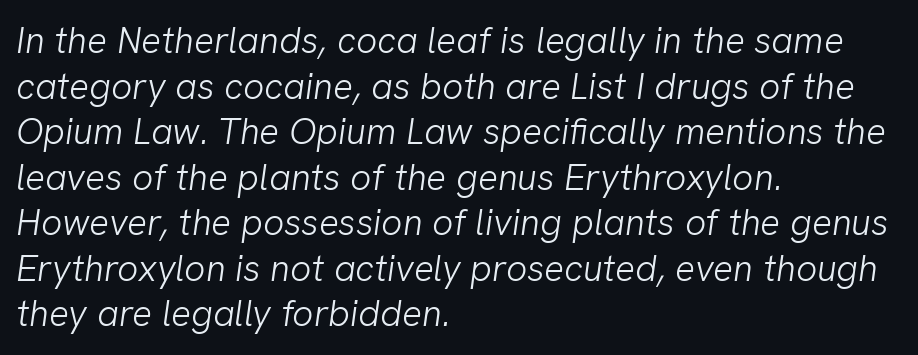
Caption: face not bold, strokes unweighted. Compared with a centered layout, this one pins lines to the left instead. A typesetter would label this face a sans. Think of a printed novel: that variable character pitch is what you see here. Tracking value appears to be zero — textbook default spacing.
